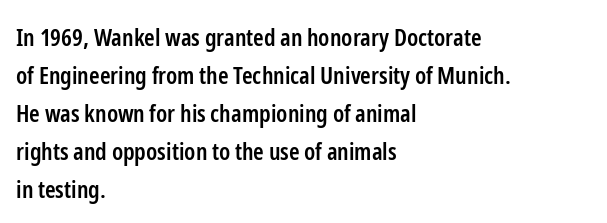
{"italic": "no", "bold": "semi", "underline": "no", "align": "left", "line_spacing": "normal", "line_spacing_ratio": 1.58, "letter_spacing": "normal", "letter_spacing_em": 0.0, "glyph_px": 24}
